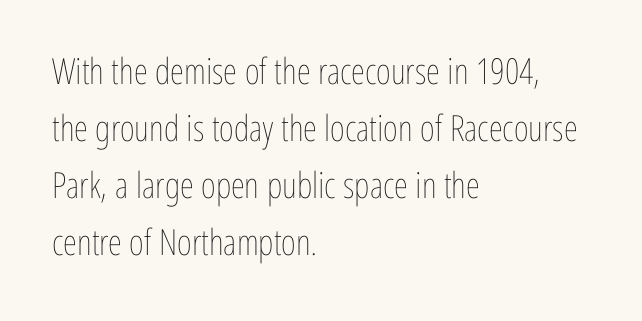
Normally led — the rows are evenly, conventionally spaced. The lettering stays uniformly vertical, giving the passage a roman look. Check the space under the baseline: it is left empty. On a weight scale, this lands at 450 or below. Horizontally, the lines are justified to the leading edge only. Character widths vary here, with narrow letters taking less room than wide ones.
